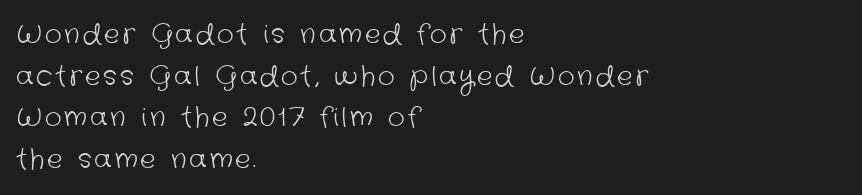
{"bold": "no", "underline": "no", "align": "left", "line_spacing": "normal", "line_spacing_ratio": 1.6, "glyph_px": 26}
